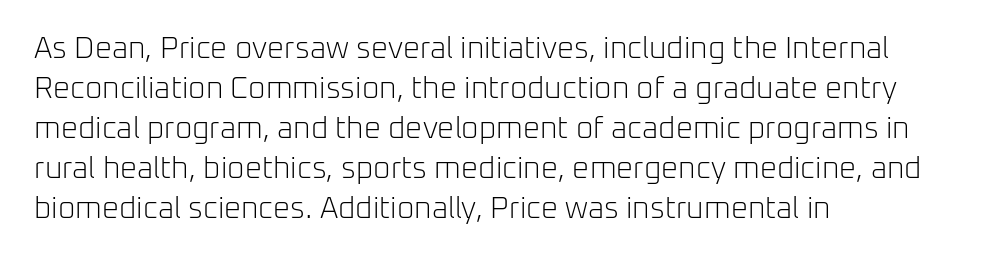
The image shows 30 px light sans-serif type, upright; set left-aligned, normal line spacing (1.33x), normal letter spacing, not underlined; low stroke contrast and a medium x-height.
